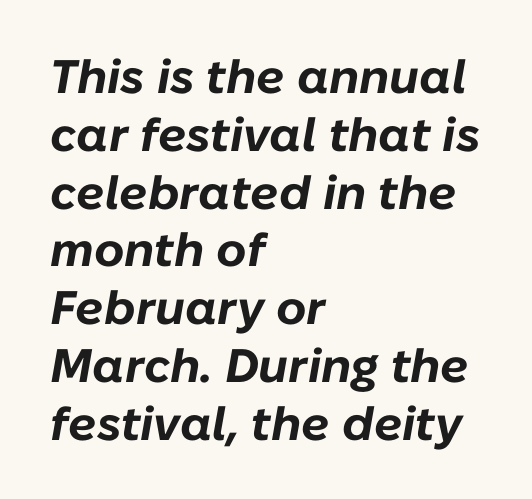
Q: Is the text bold? A: Yes.
Q: Is the text italic (slanted)? A: Yes, it leans right by about 10 degrees.
Q: Is the text underlined? A: No.
Q: How is the paragraph aligned? A: Left-aligned.
Q: Is the spacing between letters normal or unusually wide? A: Normal.
Q: Width (condensed, normal, or wide)? A: Normal.
Q: Stroke contrast? A: Low.
Q: x-height? A: Medium.
Q: Monospaced? A: No.
